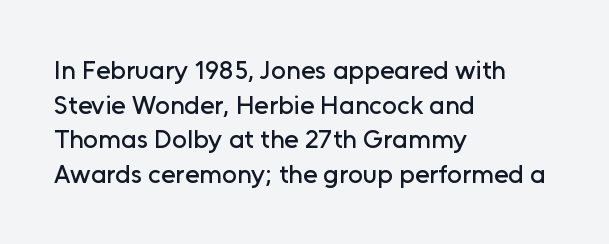
Q: Is the text italic (slanted)? A: No, it is upright.
Q: Is the text underlined? A: No.
Q: How is the paragraph aligned? A: Left-aligned.
Q: Is the spacing between letters normal or unusually wide? A: Normal.
Q: Is the spacing between lines tight, normal or loose? A: Normal.
